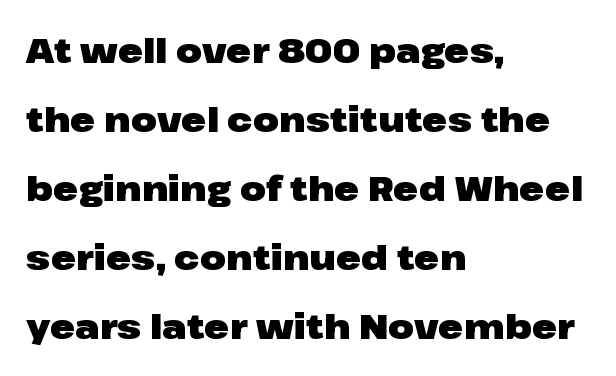
Q: Is the text bold? A: Yes.
Q: Is the text italic (slanted)? A: No, it is upright.
Q: Is the typeface a serif or a sans-serif typeface? A: Sans-serif.
Q: Is the text underlined? A: No.
Q: How is the paragraph aligned? A: Left-aligned.
Q: Is the spacing between letters normal or unusually wide? A: Normal.
Q: Is the spacing between lines tight, normal or loose? A: Loose.
Q: Width (condensed, normal, or wide)? A: Wide.
Q: Stroke contrast? A: Low.
Q: x-height? A: Medium.
Q: Monospaced? A: No.
